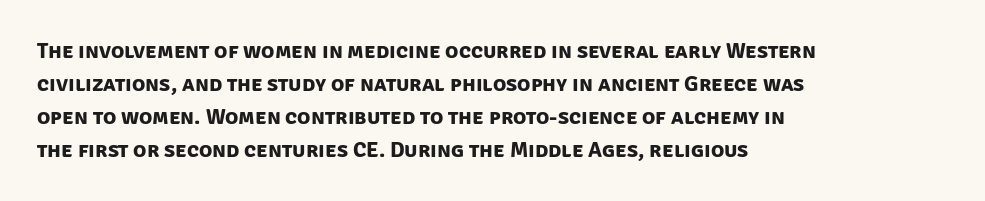
{"bold": "yes", "underline": "no", "align": "left", "line_spacing": "normal", "line_spacing_ratio": 1.5, "letter_spacing": "normal", "letter_spacing_em": 0.0, "glyph_px": 22}
